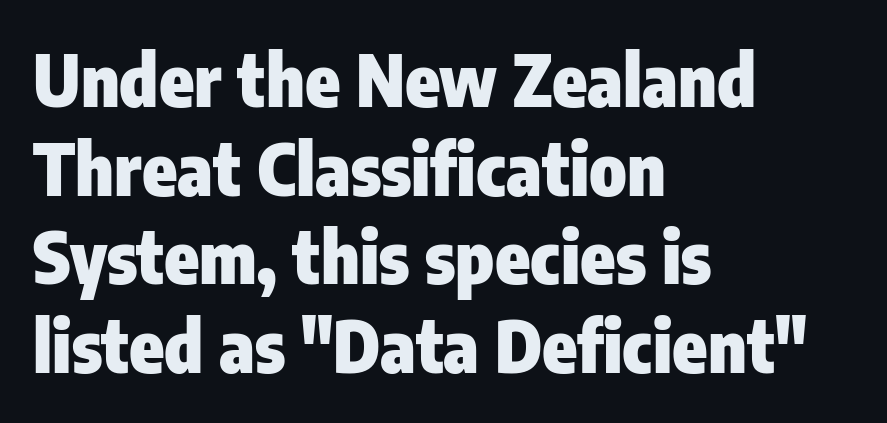
Regular leading. Tall strokes in this sample are plumb rather than angled. A dark, heavy texture on the line: the type is bold. You could call the tracking neutral — neither tight nor loose. These lines are set flush left with a ragged right edge.
